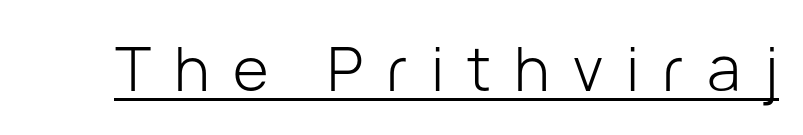
{"serif": "no", "italic": "no", "bold": "no", "weight": "light", "width": "normal", "stroke_contrast": "low", "x_height": "medium", "monospaced": "no", "underline": "yes", "letter_spacing": "wide", "letter_spacing_em": 0.38, "glyph_px": 61}
